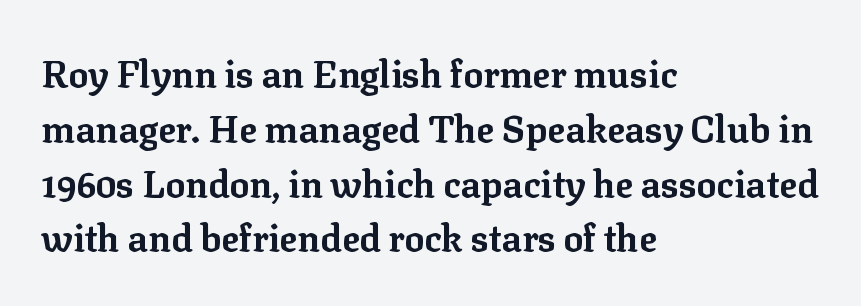
Upright lettering throughout. Has an underline been added? It has not. Every letter is thick-stroked: bold, no question. Observe the ordinary spacing: letters are neighbours, not strangers. Character widths vary here, with narrow letters taking less room than wide ones. Notice how the passage keeps a crisp vertical edge on the left only.
